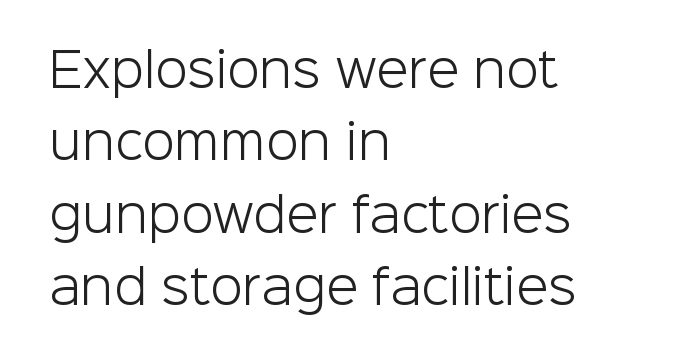
The image shows 47 px light sans-serif type, upright; set left-aligned, normal line spacing (1.54x), normal letter spacing, not underlined; low stroke contrast and a medium x-height.
